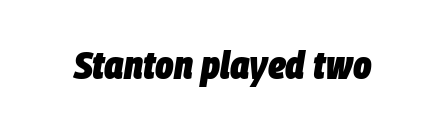
The image shows 39 px heavy, condensed type, italic (leaning right); set normal letter spacing, not underlined; low stroke contrast and a large x-height.
